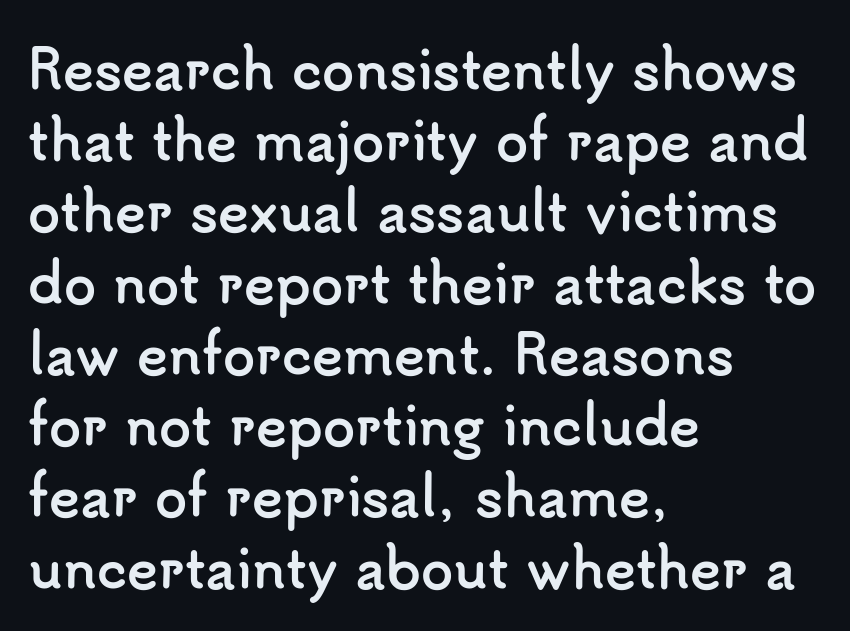
Just letters on the line, the space beneath them empty. These lines stack with their left ends in a neat column. The typesetting leans heavy: a genuine bold. Spacing verdict: proportional, widths tailored to each character. Are there feet on the stems? There aren't — it's a sans. A typesetter would call this zero additional tracking.
